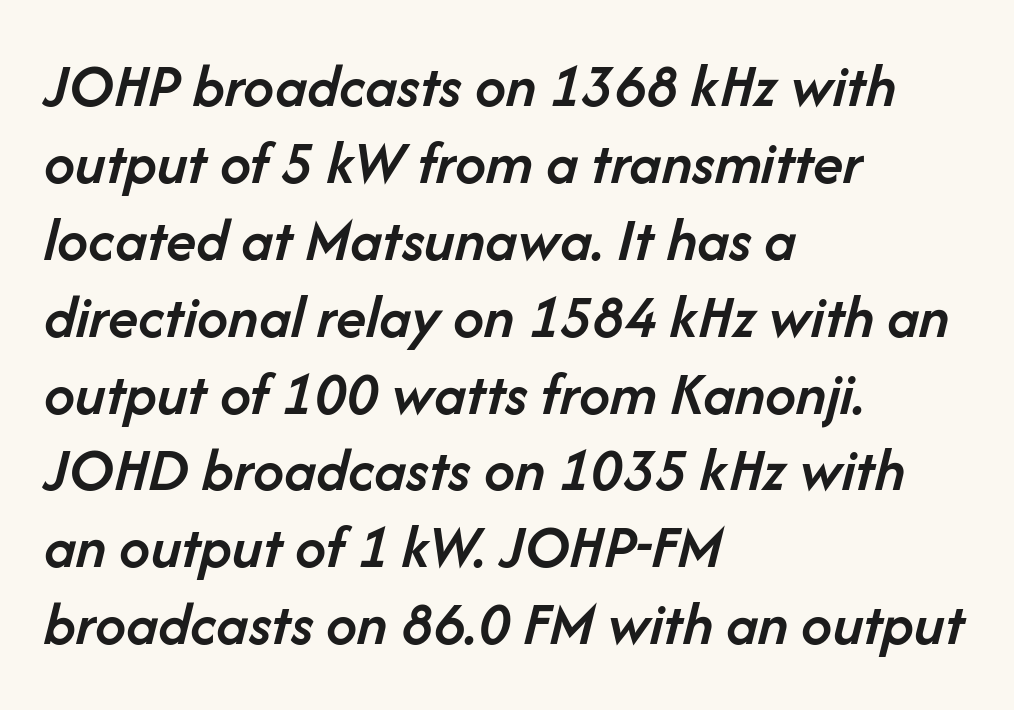
Q: Is the text bold? A: Semi-bold.
Q: Is the text italic (slanted)? A: Yes, it leans right by about 14 degrees.
Q: Is the text underlined? A: No.
Q: How is the paragraph aligned? A: Left-aligned.
Q: Is the spacing between letters normal or unusually wide? A: Normal.
Q: Width (condensed, normal, or wide)? A: Normal.
Q: Stroke contrast? A: Low.
Q: x-height? A: Medium.
Q: Monospaced? A: No.
